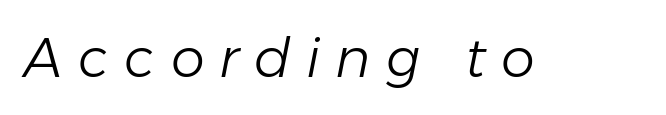
Looking at the ascenders, they clearly lean. Proportional: the letters do not fall into vertical columns. Display-style spreading of the glyphs; the letterfit is very open. Has an underline been added? It has not. Weight: not bold — regular or lighter.
